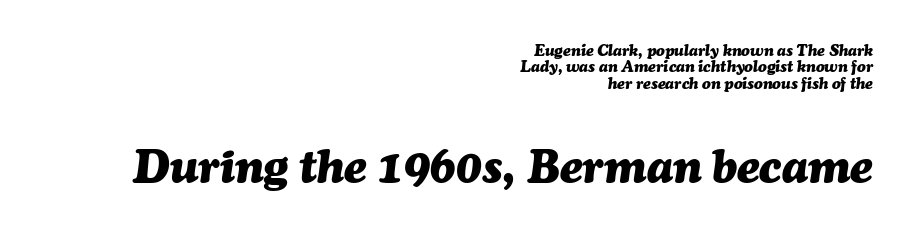
Q: Is the text bold? A: Yes.
Q: Is the text italic (slanted)? A: Yes, it leans right by about 7 degrees.
Q: Is the text underlined? A: No.
Q: How is the paragraph aligned? A: Right-aligned.
Q: Is the spacing between letters normal or unusually wide? A: Normal.
Q: Is the spacing between lines tight, normal or loose? A: Tight.
Q: Which block of text is set in a larger size, the first (top) or the second (bottom)? A: The second (bottom) one.
Q: Width (condensed, normal, or wide)? A: Normal.
Q: Stroke contrast? A: Medium.
Q: x-height? A: Medium.
Q: Monospaced? A: No.
